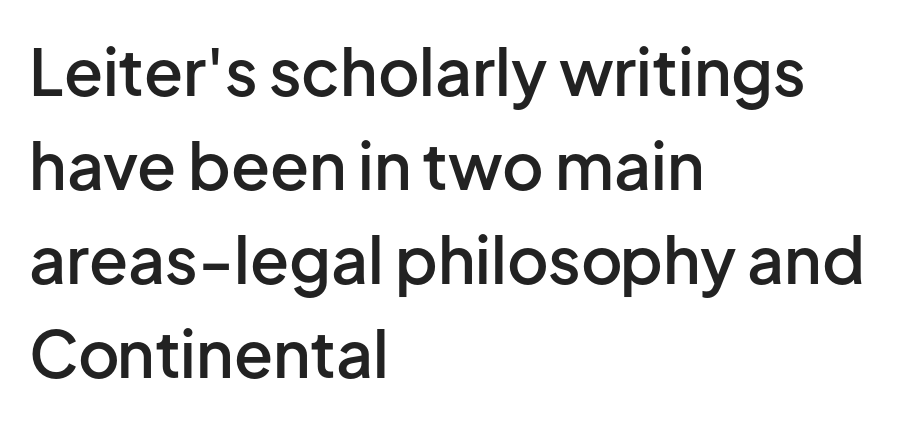
Q: Is the text bold? A: Semi-bold.
Q: Is the text italic (slanted)? A: No, it is upright.
Q: Is the typeface a serif or a sans-serif typeface? A: Sans-serif.
Q: Is the text underlined? A: No.
Q: How is the paragraph aligned? A: Left-aligned.
Q: Is the spacing between letters normal or unusually wide? A: Normal.
Q: Is the spacing between lines tight, normal or loose? A: Normal.
Q: Width (condensed, normal, or wide)? A: Normal.
Q: Stroke contrast? A: Low.
Q: x-height? A: Medium.
Q: Monospaced? A: No.
